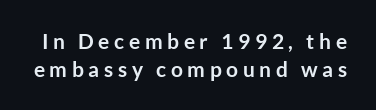
The image shows 21 px bold type, upright; set normal line spacing (1.33x), unusually wide letter spacing (+0.22 em), not underlined.
